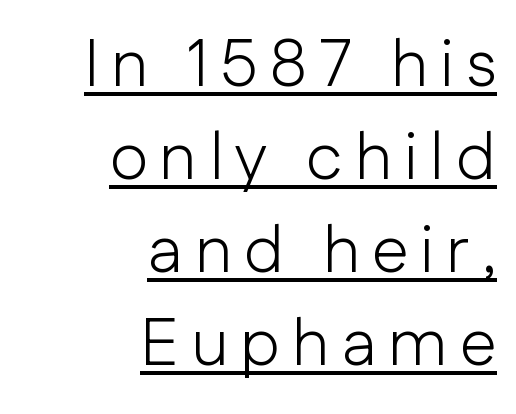
Q: Is the text bold? A: No.
Q: Is the text italic (slanted)? A: No, it is upright.
Q: Is the typeface a serif or a sans-serif typeface? A: Sans-serif.
Q: Is the text underlined? A: Yes.
Q: How is the paragraph aligned? A: Right-aligned.
Q: Is the spacing between lines tight, normal or loose? A: Normal.
Q: Width (condensed, normal, or wide)? A: Normal.
Q: Stroke contrast? A: Low.
Q: x-height? A: Medium.
Q: Monospaced? A: No.
